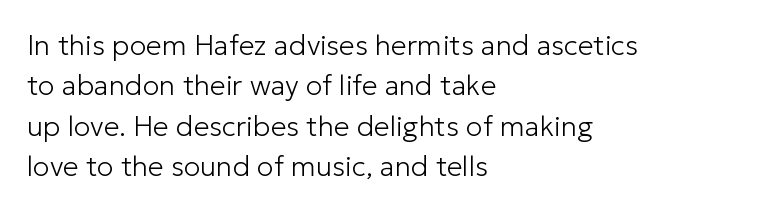
Q: Is the text bold? A: No.
Q: Is the text italic (slanted)? A: No, it is upright.
Q: Is the typeface a serif or a sans-serif typeface? A: Sans-serif.
Q: Is the text underlined? A: No.
Q: How is the paragraph aligned? A: Left-aligned.
Q: Is the spacing between letters normal or unusually wide? A: Normal.
Q: Is the spacing between lines tight, normal or loose? A: Normal.
Q: Width (condensed, normal, or wide)? A: Normal.
Q: Stroke contrast? A: Low.
Q: x-height? A: Medium.
Q: Monospaced? A: No.
